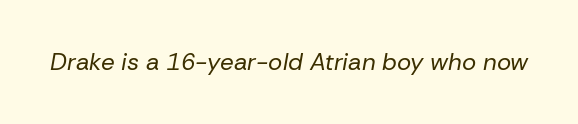
Q: Is the text bold? A: No.
Q: Is the text italic (slanted)? A: Yes, it leans right by about 10 degrees.
Q: Is the text underlined? A: No.
Q: Is the spacing between letters normal or unusually wide? A: Normal.
